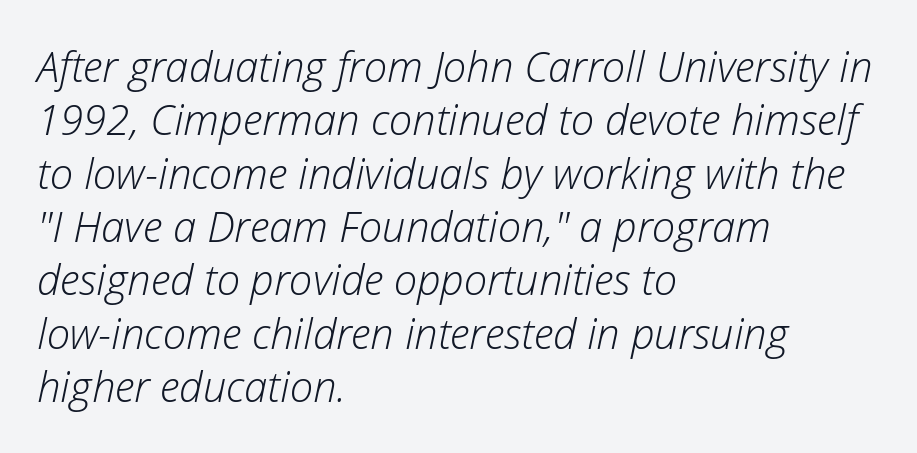
Q: Is the text bold? A: No.
Q: Is the text italic (slanted)? A: Yes, it leans right by about 12 degrees.
Q: Is the text underlined? A: No.
Q: How is the paragraph aligned? A: Left-aligned.
Q: Is the spacing between letters normal or unusually wide? A: Normal.
Q: Is the spacing between lines tight, normal or loose? A: Normal.
Q: Width (condensed, normal, or wide)? A: Normal.
Q: Stroke contrast? A: Low.
Q: x-height? A: Medium.
Q: Monospaced? A: No.
